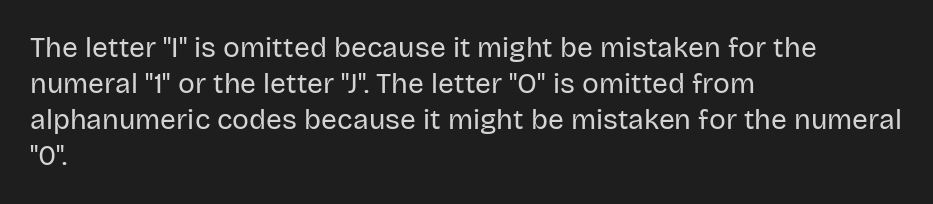
The rendering uses natural spacing where letterforms have individual widths. Every row of glyphs begins at an identical x-position on the left. The passage shown has conventional tracking throughout. Nothing heavy about these letters — not bold at all. Rule under the text: the space is simply empty.
